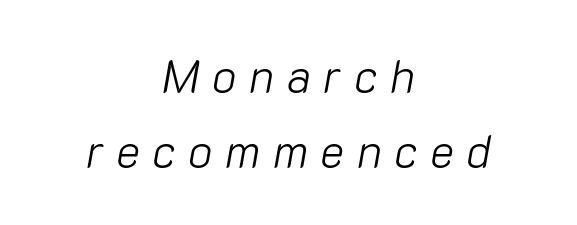
{"italic": "yes", "lean": "right", "slant_degrees": 10, "bold": "no", "weight": "light", "width": "normal", "stroke_contrast": "low", "x_height": "medium", "monospaced": "no", "underline": "no", "align": "center", "line_spacing": "normal", "line_spacing_ratio": 1.64, "letter_spacing": "wide", "letter_spacing_em": 0.27, "glyph_px": 46}
